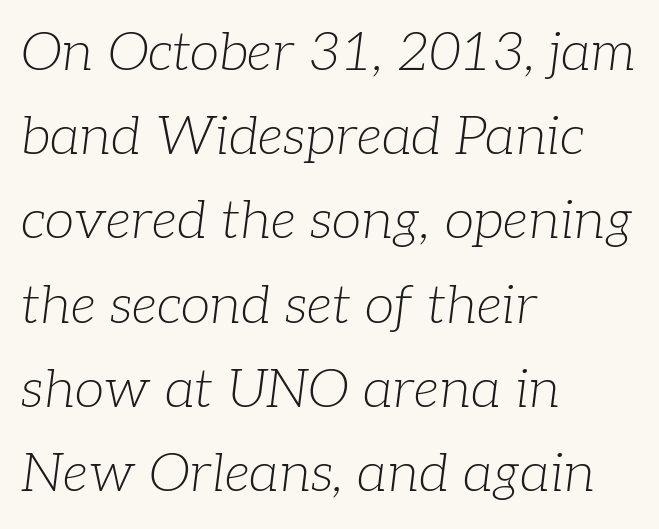
{"serif": "yes", "italic": "yes", "lean": "right", "slant_degrees": 7, "bold": "no", "weight": "light", "width": "normal", "stroke_contrast": "low", "x_height": "medium", "monospaced": "no", "underline": "no", "align": "left", "line_spacing": "normal", "line_spacing_ratio": 1.56, "letter_spacing": "normal", "letter_spacing_em": 0.0, "glyph_px": 54}
